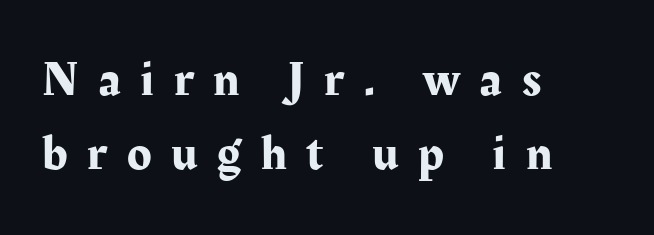
The image shows 50 px serif type, upright; set left-aligned, normal line spacing (1.49x), unusually wide letter spacing (+0.4 em), not underlined; medium stroke contrast and a medium x-height.
